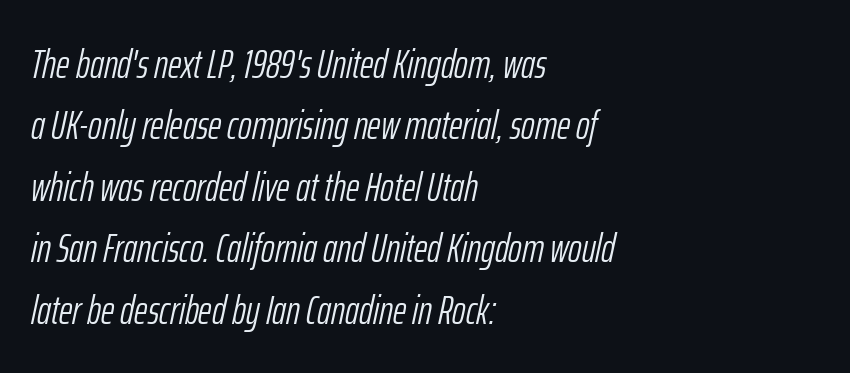
{"italic": "yes", "lean": "right", "slant_degrees": 12, "bold": "no", "weight": "light", "width": "condensed", "stroke_contrast": "low", "x_height": "medium", "monospaced": "no", "underline": "no", "align": "left", "line_spacing": "normal", "line_spacing_ratio": 1.5, "letter_spacing": "normal", "letter_spacing_em": 0.0, "glyph_px": 41}
